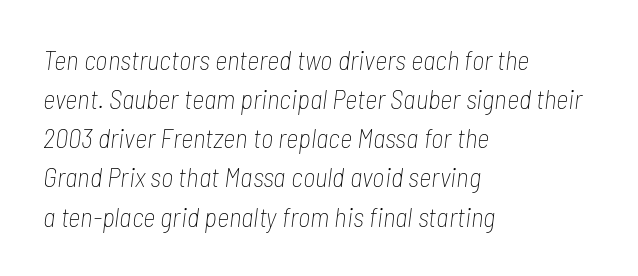
The image shows 27 px text type, italic (leaning right); set left-aligned, normal line spacing (1.45x), normal letter spacing, not underlined.
